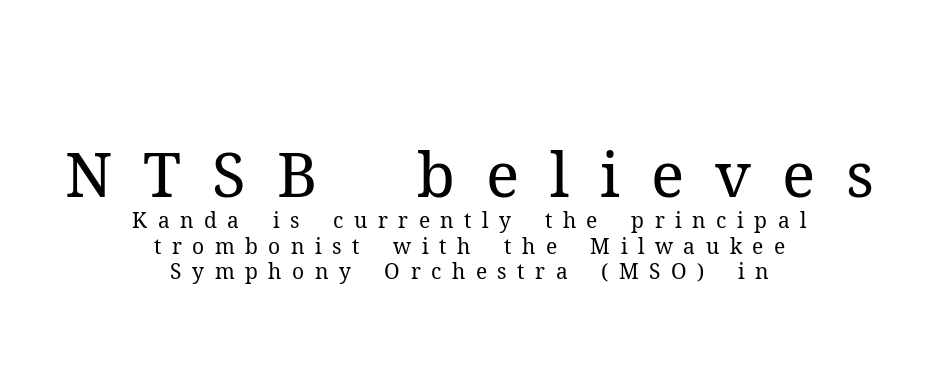
The image shows 62 px regular-weight serif type, upright; set centered, line spacing 1.22x, unusually wide letter spacing (+0.5 em), not underlined; the first (top) block is 2.95x larger; medium stroke contrast and a medium x-height.
